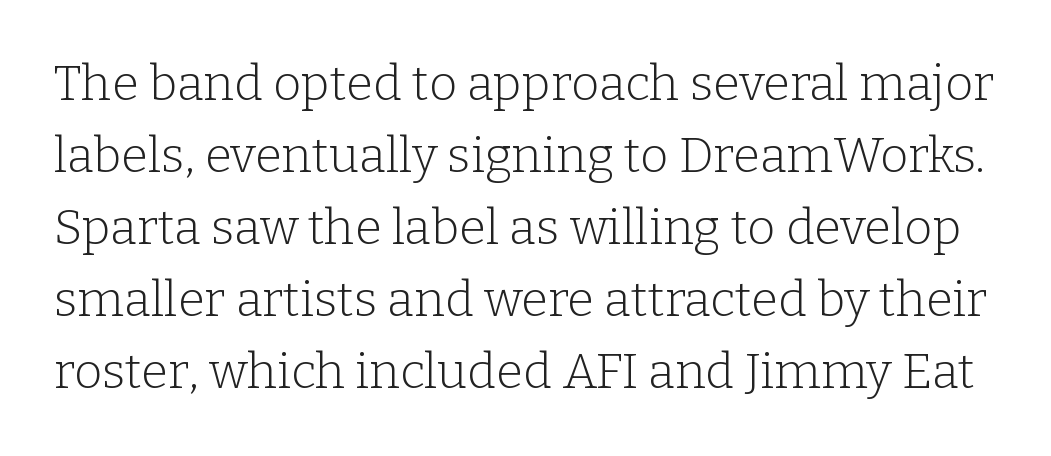
{"serif": "yes", "italic": "no", "bold": "no", "weight": "light", "width": "normal", "stroke_contrast": "low", "x_height": "medium", "monospaced": "no", "underline": "no", "line_spacing": "normal", "line_spacing_ratio": 1.47, "letter_spacing": "normal", "letter_spacing_em": 0.0, "glyph_px": 49}
